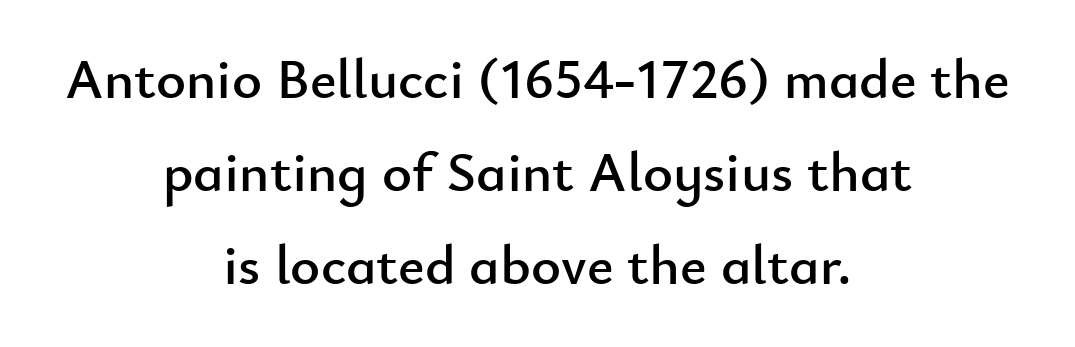
Q: Is the text italic (slanted)? A: No, it is upright.
Q: Is the typeface a serif or a sans-serif typeface? A: Sans-serif.
Q: Is the text underlined? A: No.
Q: How is the paragraph aligned? A: Centered.
Q: Is the spacing between letters normal or unusually wide? A: Normal.
Q: Is the spacing between lines tight, normal or loose? A: Normal.
Q: Width (condensed, normal, or wide)? A: Normal.
Q: Stroke contrast? A: Low.
Q: x-height? A: Small.
Q: Monospaced? A: No.
